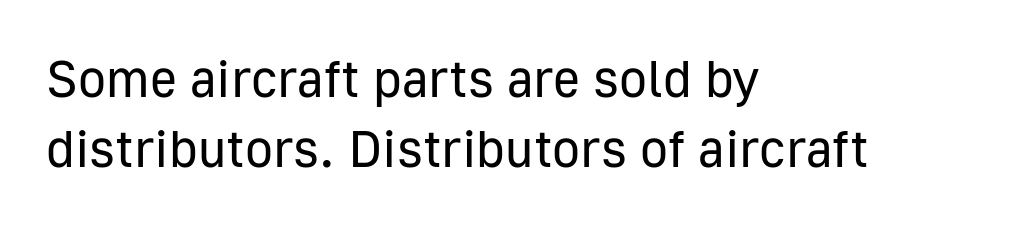
{"serif": "no", "italic": "no", "bold": "no", "weight": "regular", "width": "normal", "stroke_contrast": "low", "x_height": "medium", "monospaced": "no", "underline": "no", "align": "left", "line_spacing": "normal", "line_spacing_ratio": 1.35, "letter_spacing": "normal", "letter_spacing_em": 0.0, "glyph_px": 52}
